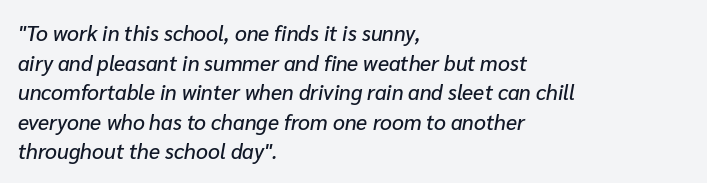
Q: Is the text italic (slanted)? A: Yes, it leans right by about 10 degrees.
Q: Is the text underlined? A: No.
Q: How is the paragraph aligned? A: Left-aligned.
Q: Is the spacing between letters normal or unusually wide? A: Normal.
Q: Is the spacing between lines tight, normal or loose? A: Normal.
